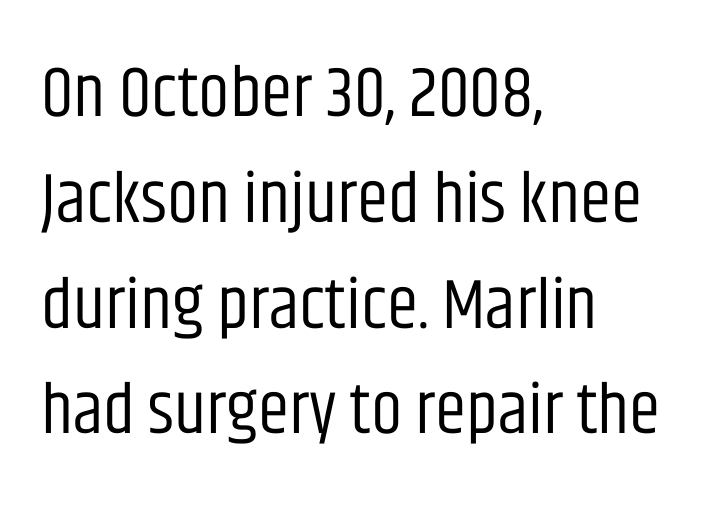
Q: Is the text bold? A: No.
Q: Is the text italic (slanted)? A: No, it is upright.
Q: Is the typeface a serif or a sans-serif typeface? A: Sans-serif.
Q: Is the text underlined? A: No.
Q: How is the paragraph aligned? A: Left-aligned.
Q: Is the spacing between letters normal or unusually wide? A: Normal.
Q: Is the spacing between lines tight, normal or loose? A: Normal.
Q: Width (condensed, normal, or wide)? A: Condensed.
Q: Stroke contrast? A: Low.
Q: x-height? A: Large.
Q: Monospaced? A: No.
